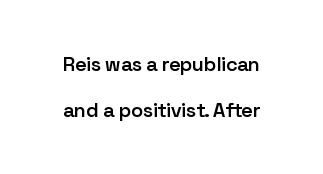
Q: Is the text bold? A: Semi-bold.
Q: Is the text italic (slanted)? A: No, it is upright.
Q: Is the text underlined? A: No.
Q: Is the spacing between letters normal or unusually wide? A: Normal.
Q: Is the spacing between lines tight, normal or loose? A: Loose.
